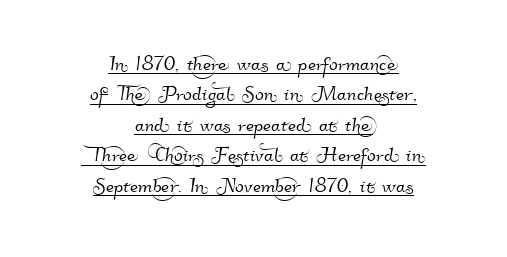
The image shows 26 px text type; set centered, line spacing 1.17x, normal letter spacing, underlined.
